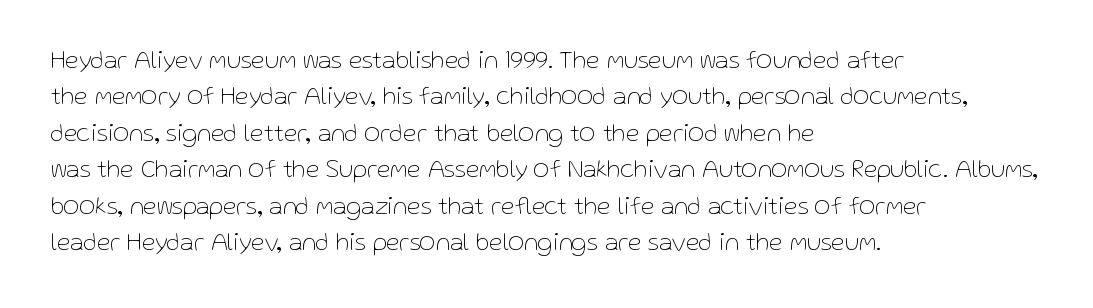
Q: Is the text bold? A: No.
Q: Is the text italic (slanted)? A: No, it is upright.
Q: Is the text underlined? A: No.
Q: How is the paragraph aligned? A: Left-aligned.
Q: Is the spacing between letters normal or unusually wide? A: Normal.
Q: Is the spacing between lines tight, normal or loose? A: Normal.
